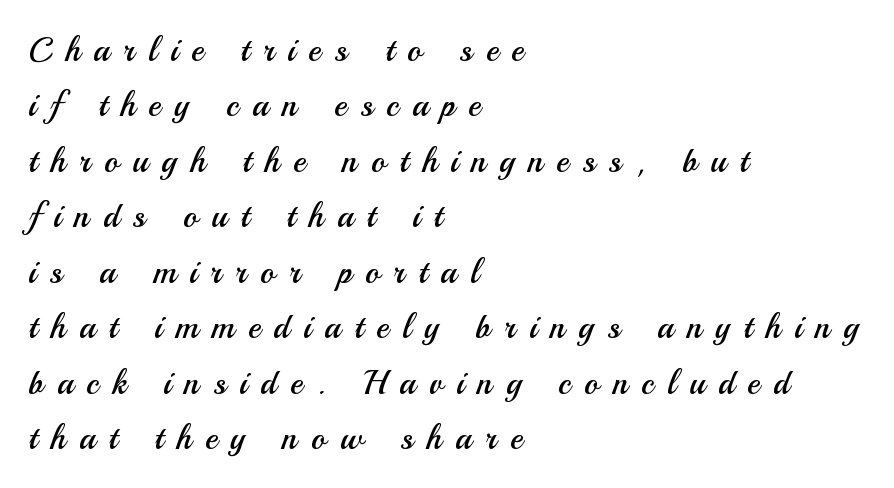
Q: Is the text bold? A: No.
Q: Is the text italic (slanted)? A: Yes.
Q: Is the typeface a serif or a sans-serif typeface? A: Sans-serif.
Q: Is the text underlined? A: No.
Q: How is the paragraph aligned? A: Left-aligned.
Q: Is the spacing between letters normal or unusually wide? A: Unusually wide.
Q: Is the spacing between lines tight, normal or loose? A: Normal.
Q: Width (condensed, normal, or wide)? A: Normal.
Q: Stroke contrast? A: Medium.
Q: x-height? A: Small.
Q: Monospaced? A: No.
